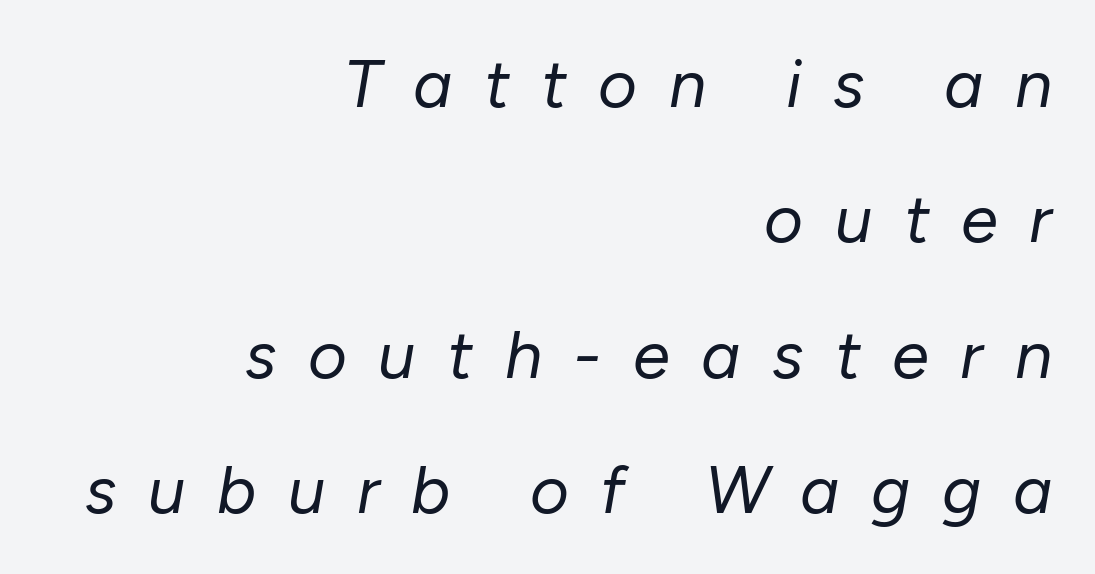
{"italic": "yes", "lean": "right", "slant_degrees": 10, "bold": "no", "weight": "regular", "width": "normal", "stroke_contrast": "low", "x_height": "medium", "monospaced": "no", "underline": "no", "align": "right", "line_spacing": "loose", "line_spacing_ratio": 2.02, "letter_spacing": "wide", "letter_spacing_em": 0.47, "glyph_px": 67}
